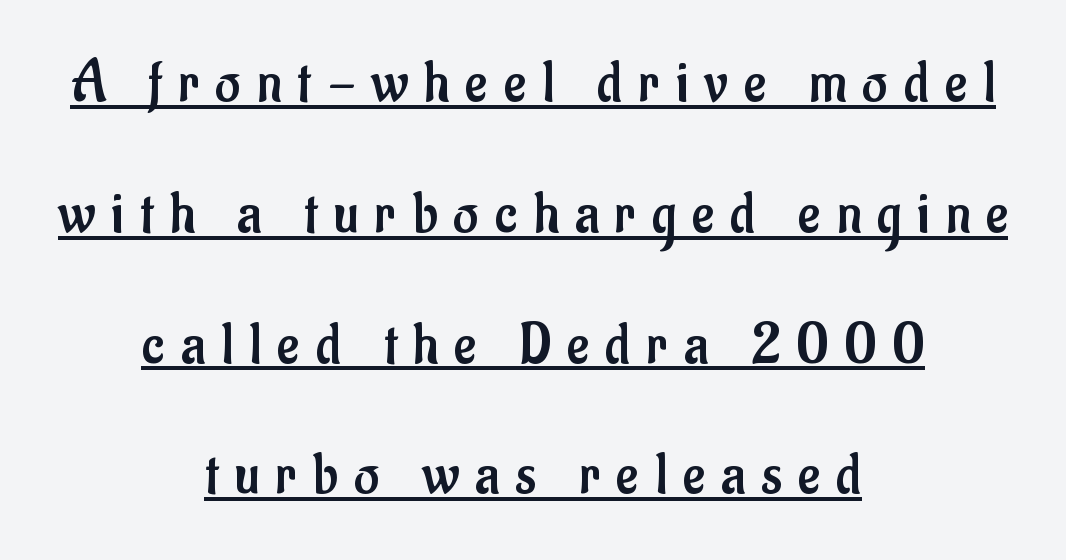
Check the space under the baseline: a stroke is drawn there. Leading is clearly above the norm, producing a sparse column. Grotesque or geometric, the face here clearly has no serifs. Does extra space separate the letters? Yes, quite a lot of it. Every stem runs plumb, perpendicular to the baseline.
